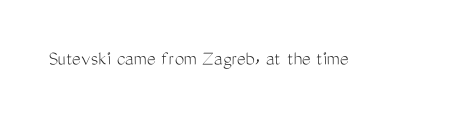
{"italic": "no", "bold": "no", "underline": "no", "letter_spacing": "normal", "letter_spacing_em": 0.0, "glyph_px": 21}
